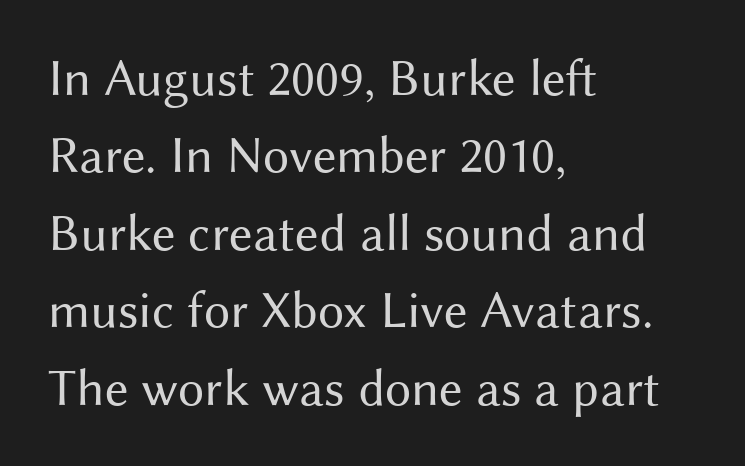
The image shows 52 px regular-weight sans-serif type, upright; set left-aligned, normal line spacing (1.49x), normal letter spacing, not underlined; medium stroke contrast and a medium x-height.
